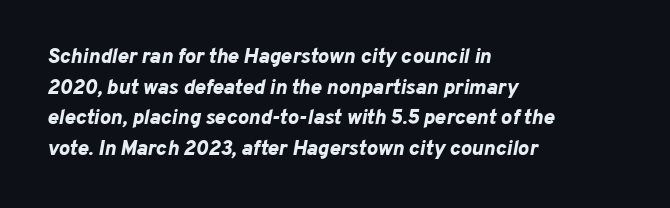
Slant detected: the letters are inclined. Quick note: interline space is typical. The passage is arranged the way most books set body copy — flush left. The baseline area is clear. Caption: bold face, heavy strokes.
